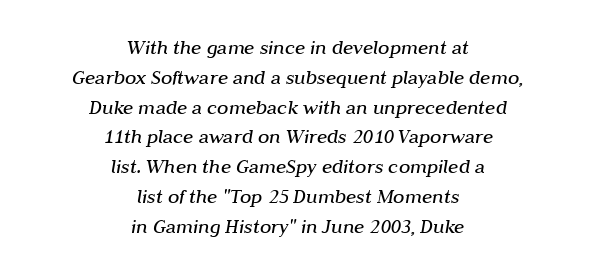
How would I describe the line gaps? Plain and ordinary. This sample uses plain, unmodified letter spacing. When letters slant like this, we call the style italic. Notice how the passage keeps no hard edge, just a central spine. The letterforms sit at book weight or below. Plain, unruled lines of type.
